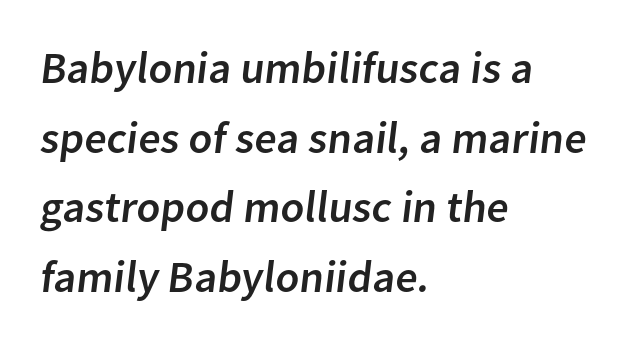
{"serif": "no", "width": "normal", "stroke_contrast": "low", "x_height": "medium", "monospaced": "no", "underline": "no", "align": "left", "line_spacing": "normal", "line_spacing_ratio": 1.58, "letter_spacing": "normal", "letter_spacing_em": 0.0, "glyph_px": 44}
